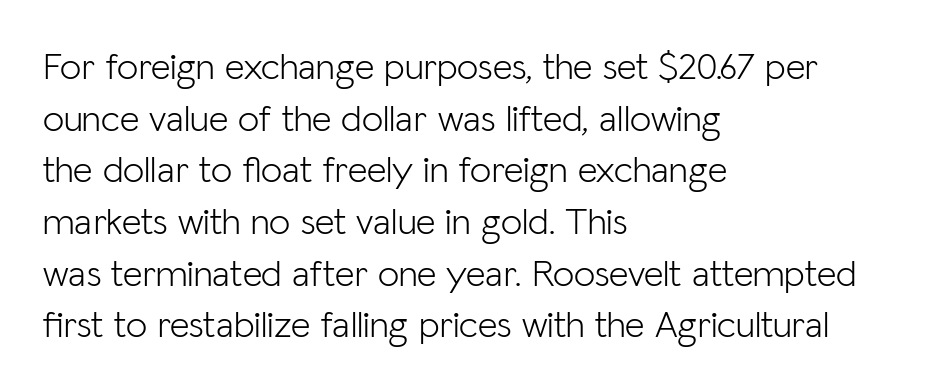
The image shows 38 px light sans-serif type, upright; set left-aligned, normal line spacing (1.36x), normal letter spacing, not underlined; low stroke contrast and a medium x-height.
